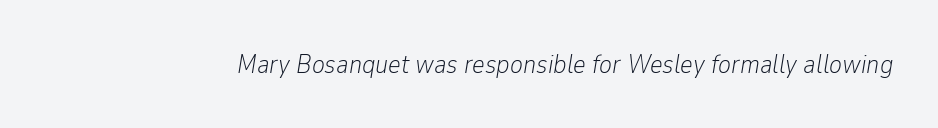
{"italic": "yes", "lean": "right", "slant_degrees": 9, "bold": "no", "underline": "no", "letter_spacing": "normal", "letter_spacing_em": 0.0, "glyph_px": 27}
